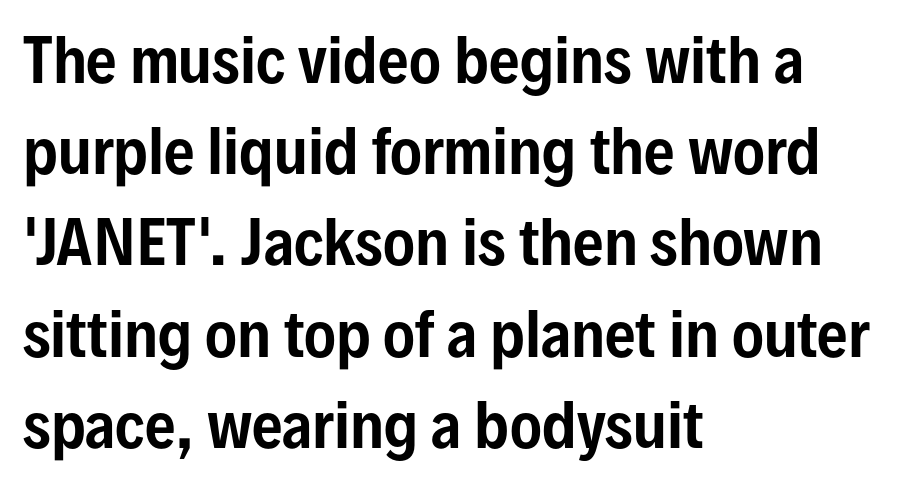
Q: Is the text italic (slanted)? A: No, it is upright.
Q: Is the typeface a serif or a sans-serif typeface? A: Sans-serif.
Q: Is the text underlined? A: No.
Q: How is the paragraph aligned? A: Left-aligned.
Q: Is the spacing between letters normal or unusually wide? A: Normal.
Q: Is the spacing between lines tight, normal or loose? A: Normal.
Q: Width (condensed, normal, or wide)? A: Condensed.
Q: Stroke contrast? A: Low.
Q: x-height? A: Medium.
Q: Monospaced? A: No.
